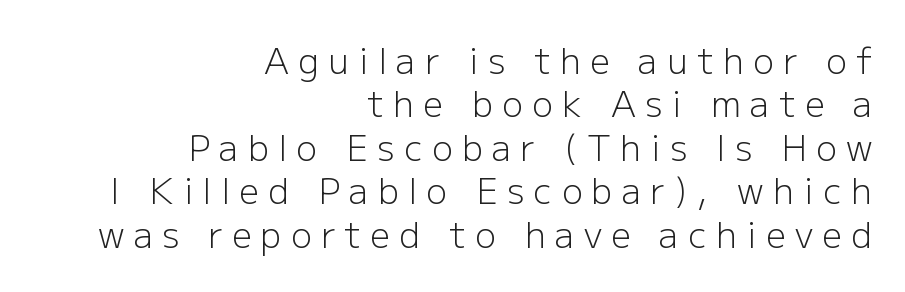
The image shows 35 px light sans-serif type, upright; set right-aligned, line spacing 1.24x, unusually wide letter spacing (+0.27 em), not underlined; low stroke contrast and a medium x-height.
